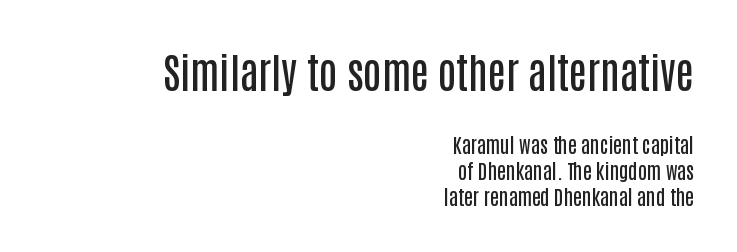
Q: Is the text bold? A: Semi-bold.
Q: Is the text italic (slanted)? A: No, it is upright.
Q: Is the typeface a serif or a sans-serif typeface? A: Sans-serif.
Q: Is the text underlined? A: No.
Q: How is the paragraph aligned? A: Right-aligned.
Q: Is the spacing between letters normal or unusually wide? A: Normal.
Q: Is the spacing between lines tight, normal or loose? A: Normal.
Q: Which block of text is set in a larger size, the first (top) or the second (bottom)? A: The first (top) one.
Q: Width (condensed, normal, or wide)? A: Condensed.
Q: Stroke contrast? A: Low.
Q: x-height? A: Large.
Q: Monospaced? A: No.
